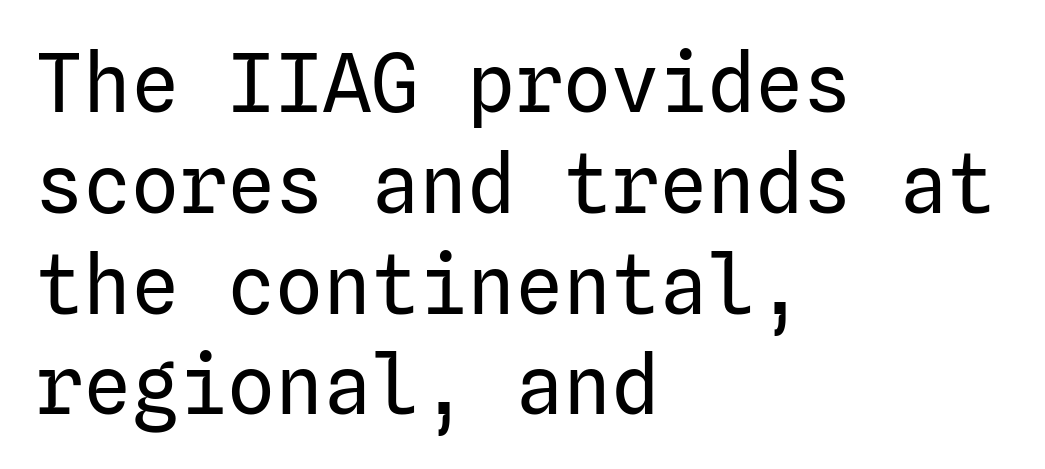
{"serif": "no", "italic": "no", "bold": "no", "weight": "regular", "width": "normal", "stroke_contrast": "low", "x_height": "medium", "underline": "no", "align": "left", "line_spacing": "normal", "line_spacing_ratio": 1.26, "letter_spacing": "normal", "letter_spacing_em": 0.0, "glyph_px": 80}
